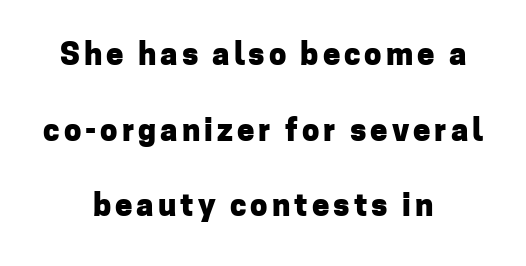
Q: Is the text bold? A: Yes.
Q: Is the text italic (slanted)? A: No, it is upright.
Q: Is the typeface a serif or a sans-serif typeface? A: Sans-serif.
Q: Is the text underlined? A: No.
Q: How is the paragraph aligned? A: Centered.
Q: Is the spacing between lines tight, normal or loose? A: Loose.
Q: Width (condensed, normal, or wide)? A: Normal.
Q: Stroke contrast? A: Low.
Q: x-height? A: Medium.
Q: Monospaced? A: No.
